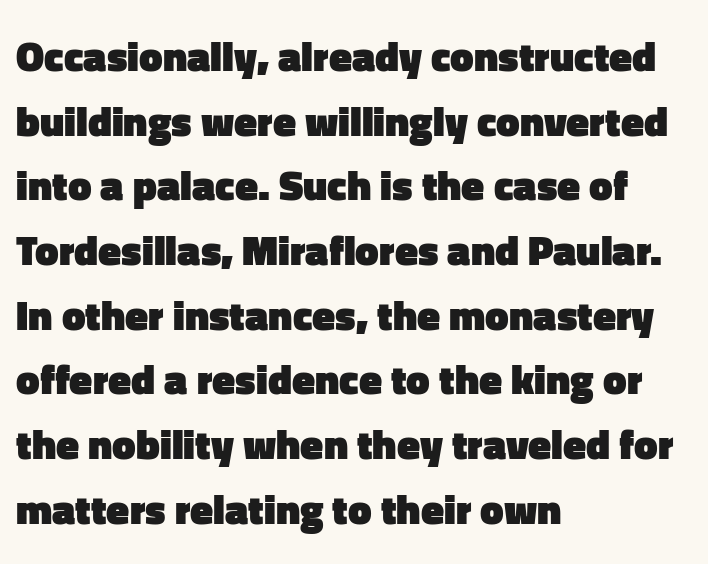
The image shows 42 px heavy sans-serif type, upright; set left-aligned, normal line spacing (1.54x), normal letter spacing, not underlined; low stroke contrast and a medium x-height.
